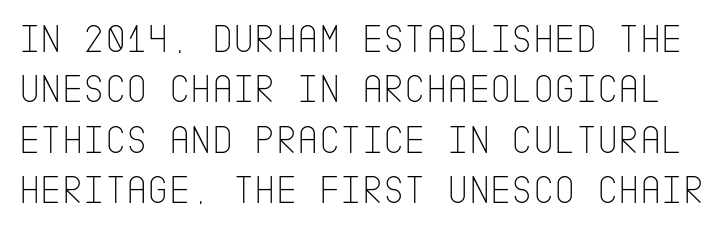
The image shows 41 px thin, condensed sans-serif type, upright; set line spacing 1.23x, normal letter spacing, not underlined; low stroke contrast and a large x-height.
